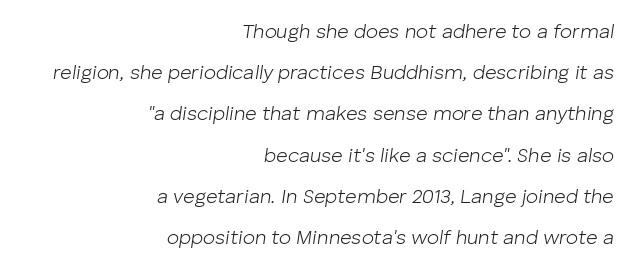
The image shows 20 px text type, italic (leaning right); set right-aligned, loose line spacing (2.06x), normal letter spacing, not underlined.
